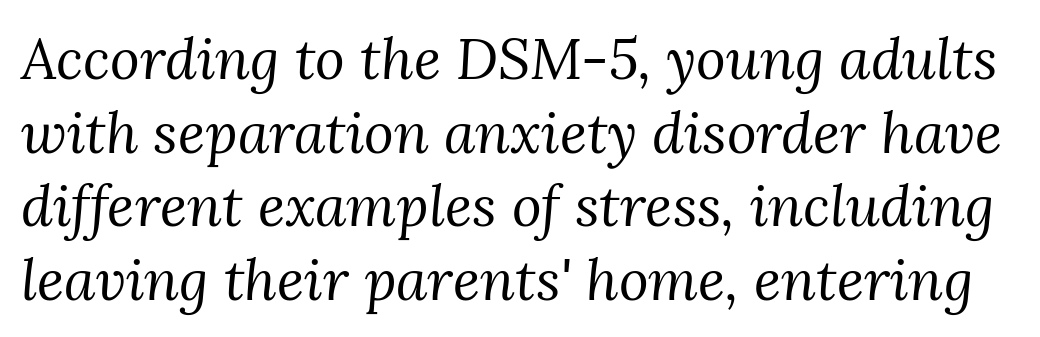
This is oblique type, the kind used for emphasis or titles. The face looks like a standard text weight, possibly lighter. Letters rest on an invisible, unmarked baseline. Words appear dense and cohesive because spacing is normal. Is this a sans? No — the strokes have serifs.
